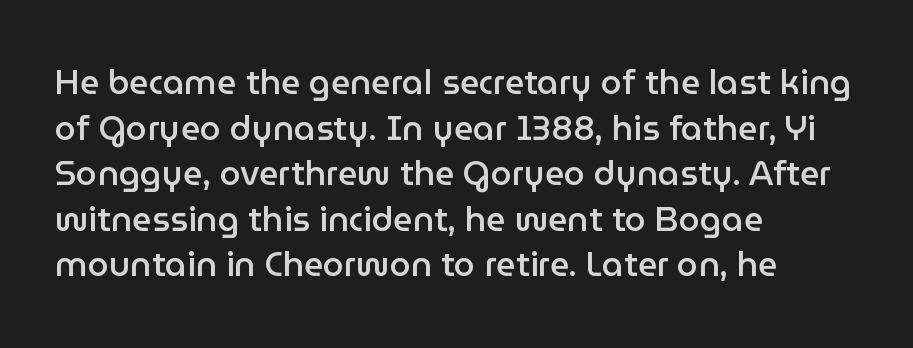
Posture: upright roman. Heft: intermediate — a semibold. Quick note: interline space is typical. This sample uses a sans-serif face. Do the characters align in a grid? No, the font is proportional. Which margin do the lines hug? The left one — the right edge is uneven.
